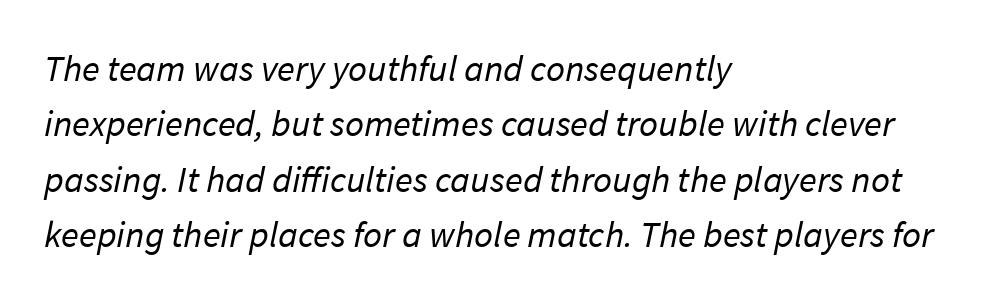
{"serif": "no", "bold": "no", "weight": "regular", "width": "normal", "stroke_contrast": "low", "x_height": "medium", "monospaced": "no", "underline": "no", "align": "left", "line_spacing": "normal", "line_spacing_ratio": 1.5, "letter_spacing": "normal", "letter_spacing_em": 0.0, "glyph_px": 37}
